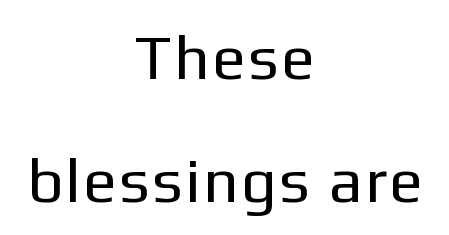
The image shows 63 px regular-weight sans-serif type, upright; set centered, loose line spacing (1.95x), not underlined; low stroke contrast and a medium x-height.
